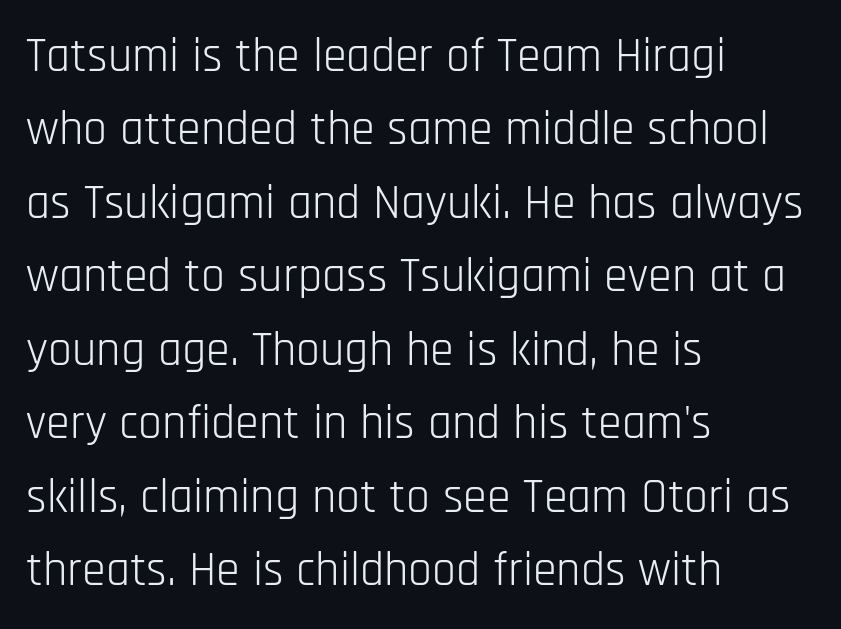
Reading down the column, the eye jumps a familiar distance to each next line. This is roman type, the default non-slanted kind. If you drew a ruler down the left edge, every line would touch it. The foot of each line stays bare and open. The letters advance in unequal steps, a hallmark of proportional type.
